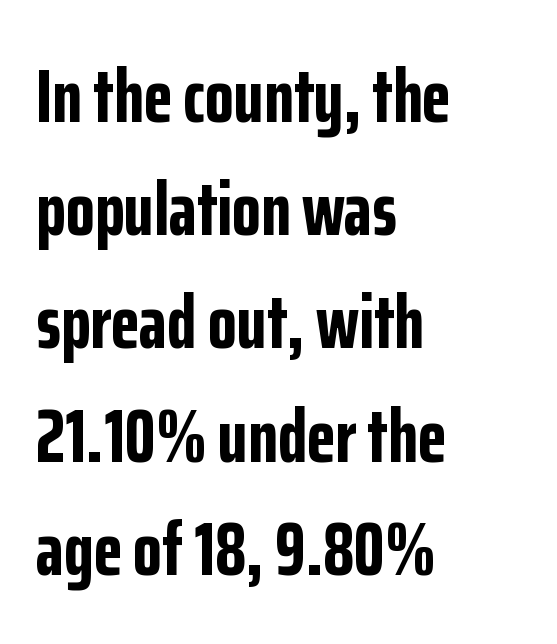
{"serif": "no", "italic": "no", "bold": "yes", "weight": "bold", "width": "condensed", "stroke_contrast": "low", "x_height": "medium", "monospaced": "no", "underline": "no", "align": "left", "line_spacing": "normal", "line_spacing_ratio": 1.51, "letter_spacing": "normal", "letter_spacing_em": 0.0, "glyph_px": 75}
